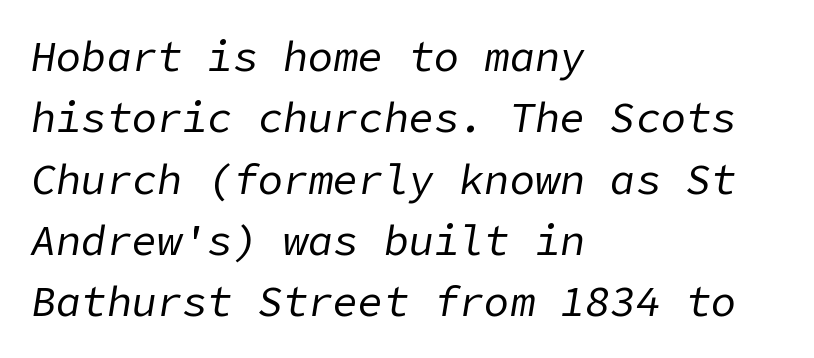
{"italic": "yes", "lean": "right", "slant_degrees": 9, "bold": "no", "weight": "regular", "width": "normal", "stroke_contrast": "low", "x_height": "medium", "underline": "no", "align": "left", "line_spacing": "normal", "line_spacing_ratio": 1.46, "letter_spacing": "normal", "letter_spacing_em": 0.0, "glyph_px": 42}
